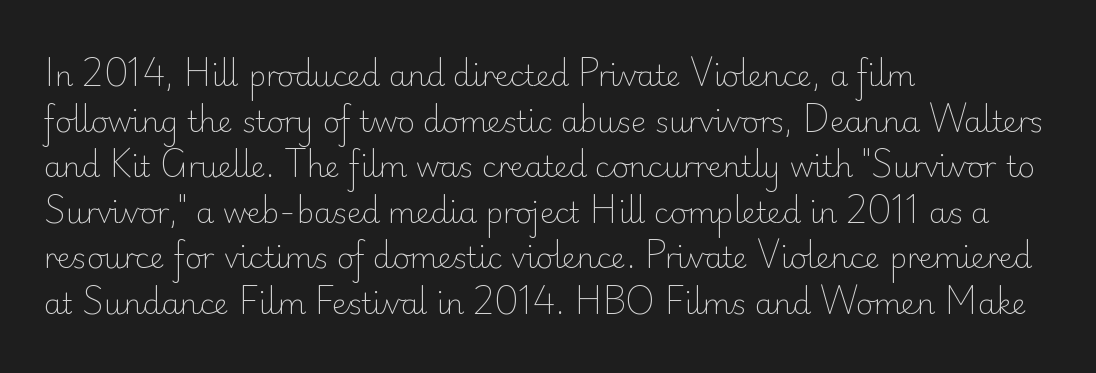
The image shows 29 px light sans-serif type, upright; set left-aligned, normal line spacing (1.57x), normal letter spacing, not underlined; low stroke contrast and a small x-height.
